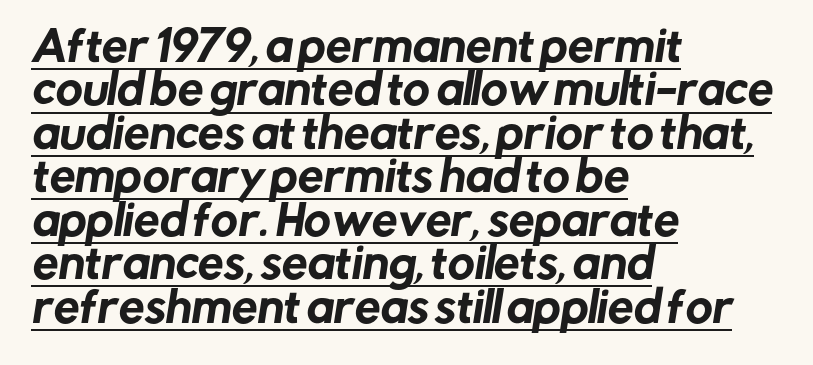
The image shows 41 px sans-serif type; set left-aligned, tight line spacing (1.06x), normal letter spacing, underlined; low stroke contrast and a medium x-height.
